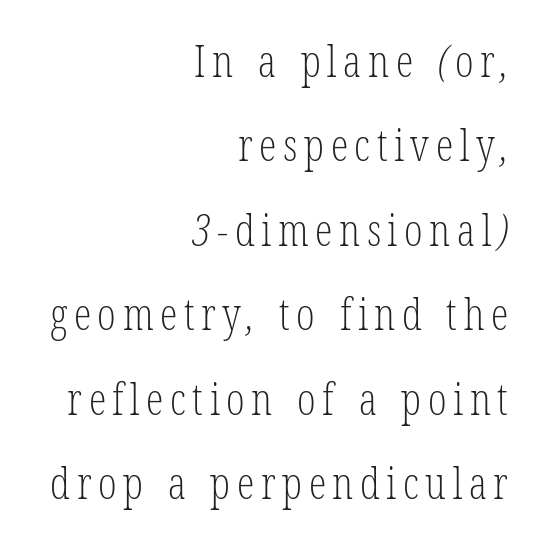
Q: Is the text bold? A: No.
Q: Is the typeface a serif or a sans-serif typeface? A: Serif.
Q: Is the text underlined? A: No.
Q: How is the paragraph aligned? A: Right-aligned.
Q: Is the spacing between lines tight, normal or loose? A: Loose.
Q: Width (condensed, normal, or wide)? A: Condensed.
Q: Stroke contrast? A: Low.
Q: x-height? A: Medium.
Q: Monospaced? A: No.
